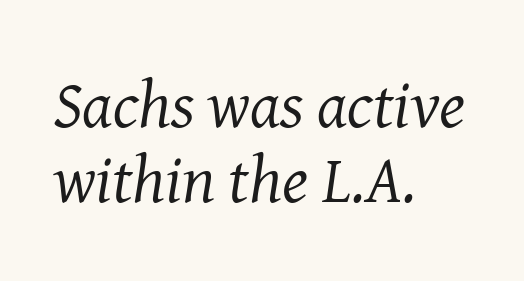
Successive baselines arrive quickly, one right under another. The rendering uses natural spacing where letterforms have individual widths. Is the type heavy? It reads as light-to-regular instead. Has an underline been added? It has not. Look at the tracking — it's just the regular setting, nothing added.
